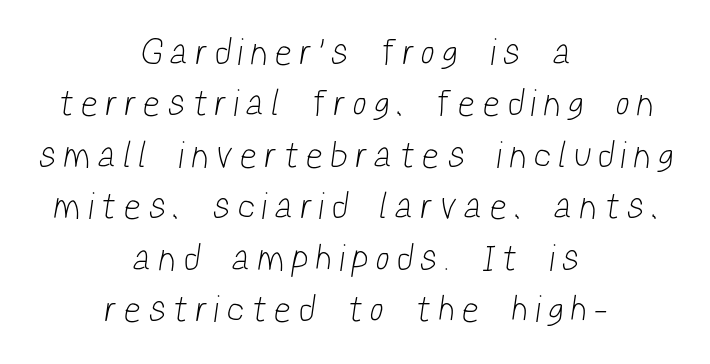
Q: Is the text bold? A: No.
Q: Is the typeface a serif or a sans-serif typeface? A: Sans-serif.
Q: Is the text underlined? A: No.
Q: How is the paragraph aligned? A: Centered.
Q: Is the spacing between letters normal or unusually wide? A: Unusually wide.
Q: Is the spacing between lines tight, normal or loose? A: Normal.
Q: Width (condensed, normal, or wide)? A: Condensed.
Q: Stroke contrast? A: Low.
Q: x-height? A: Medium.
Q: Monospaced? A: No.
